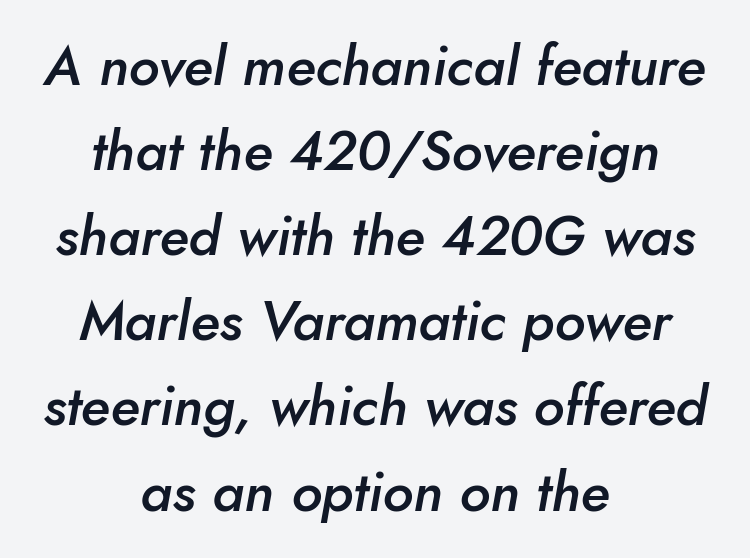
Every character sits at an angle, as italics do. This sample has the flowing, uneven cadence of proportional lettering. Caption: semibold face, moderately heavy strokes. Does extra space separate the letters? No, they use regular spacing.
